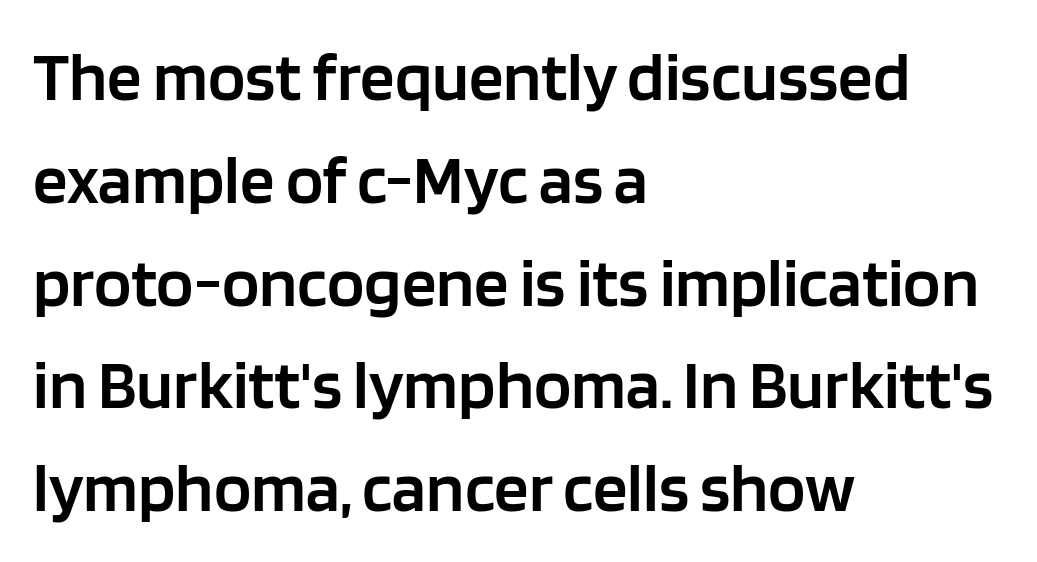
{"serif": "no", "italic": "no", "bold": "semi", "weight": "semibold", "width": "normal", "stroke_contrast": "low", "x_height": "large", "monospaced": "no", "underline": "no", "align": "left", "line_spacing": "normal", "line_spacing_ratio": 1.49, "letter_spacing": "normal", "letter_spacing_em": 0.0, "glyph_px": 69}
